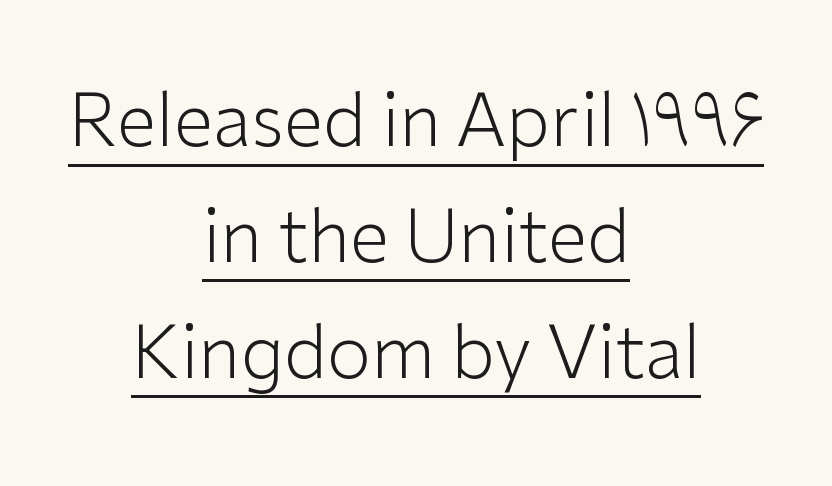
Q: Is the text bold? A: No.
Q: Is the text italic (slanted)? A: No, it is upright.
Q: Is the typeface a serif or a sans-serif typeface? A: Sans-serif.
Q: Is the text underlined? A: Yes.
Q: How is the paragraph aligned? A: Centered.
Q: Is the spacing between letters normal or unusually wide? A: Normal.
Q: Is the spacing between lines tight, normal or loose? A: Normal.
Q: Width (condensed, normal, or wide)? A: Normal.
Q: Stroke contrast? A: Low.
Q: x-height? A: Medium.
Q: Monospaced? A: No.
